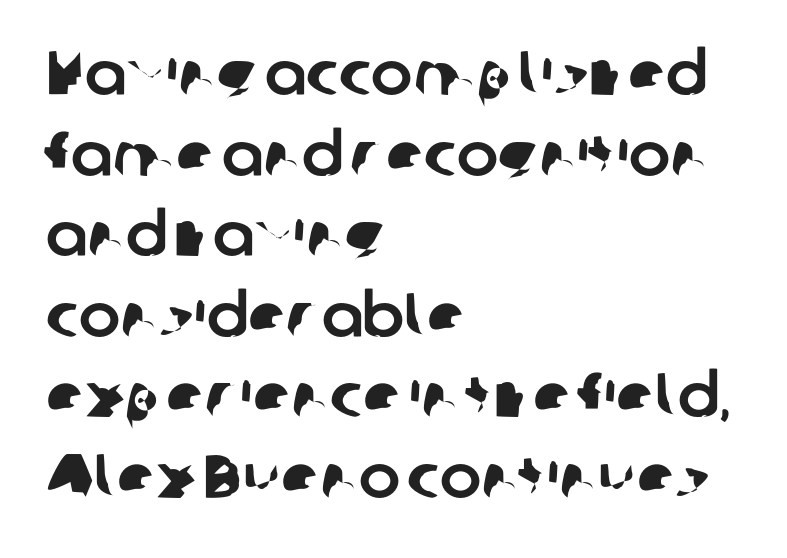
{"serif": "no", "width": "normal", "stroke_contrast": "low", "x_height": "medium", "monospaced": "no", "underline": "no", "align": "left", "line_spacing": "normal", "line_spacing_ratio": 1.3, "letter_spacing": "normal", "letter_spacing_em": 0.0, "glyph_px": 62}
